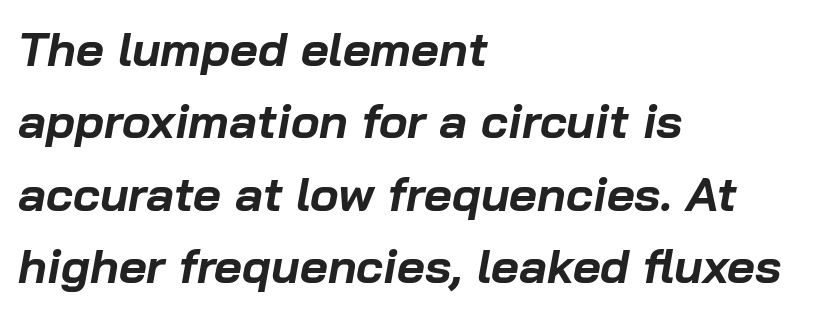
Yep, that's italic — everything's leaning. The strokes are fattened all the way to bold. The block of text has a typical density, with ordinary space between rows. The rendering uses natural spacing where letterforms have individual widths.
